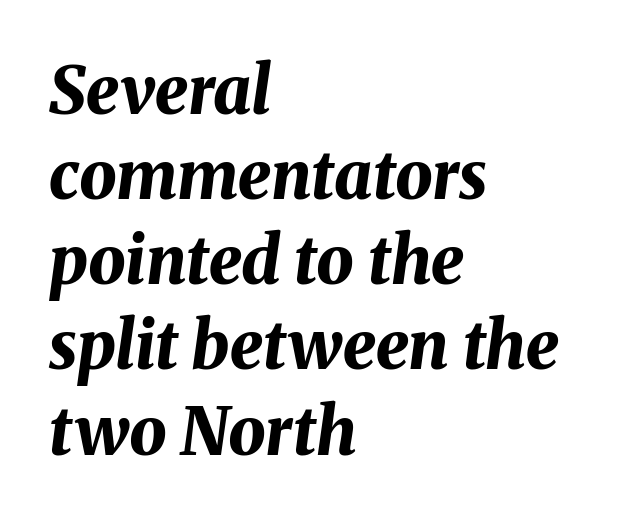
Q: Is the text bold? A: Yes.
Q: Is the text italic (slanted)? A: Yes, it leans right by about 8 degrees.
Q: Is the text underlined? A: No.
Q: How is the paragraph aligned? A: Left-aligned.
Q: Is the spacing between letters normal or unusually wide? A: Normal.
Q: Is the spacing between lines tight, normal or loose? A: Normal.
Q: Width (condensed, normal, or wide)? A: Normal.
Q: Stroke contrast? A: Medium.
Q: x-height? A: Medium.
Q: Monospaced? A: No.
